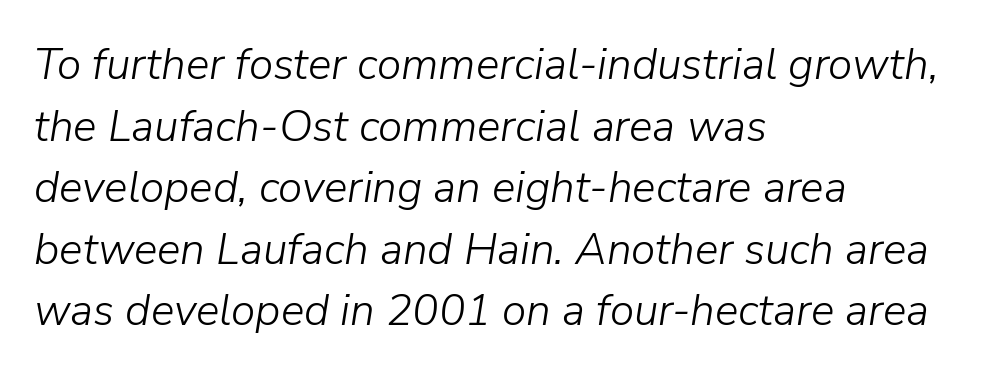
{"italic": "yes", "lean": "right", "slant_degrees": 9, "bold": "no", "weight": "light", "width": "normal", "stroke_contrast": "low", "x_height": "medium", "monospaced": "no", "underline": "no", "align": "left", "line_spacing": "normal", "line_spacing_ratio": 1.4, "letter_spacing": "normal", "letter_spacing_em": 0.0, "glyph_px": 44}
